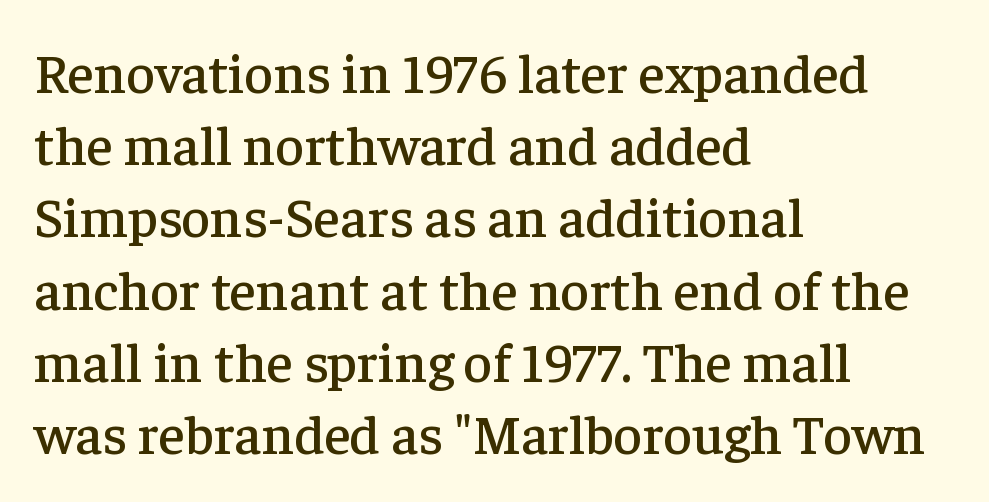
Proportional: the letters do not fall into vertical columns. This rendering employs a face with finishing strokes, i.e., a serif. It's the straight-up-and-down kind of type. A classic flush-left, rag-right setting is used for this passage. Letter spacing: default. The designer left line spacing at the default.
